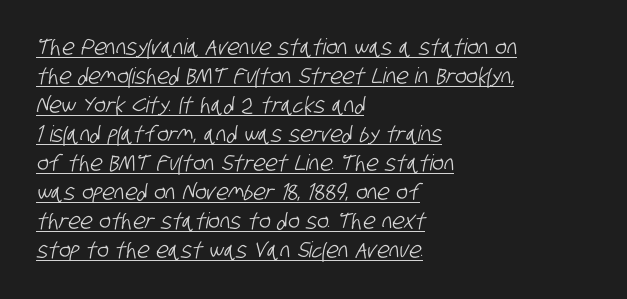
Q: Is the text underlined? A: Yes.
Q: How is the paragraph aligned? A: Left-aligned.
Q: Is the spacing between letters normal or unusually wide? A: Normal.
Q: Is the spacing between lines tight, normal or loose? A: Normal.
